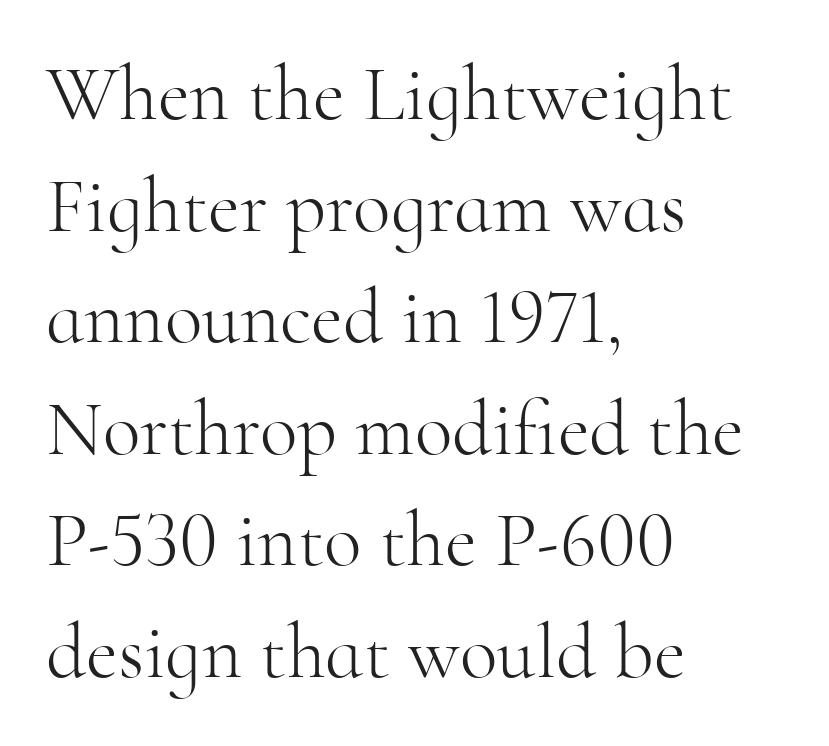
The image shows 78 px light serif type, upright; set left-aligned, normal line spacing (1.43x), normal letter spacing, not underlined; high stroke contrast and a small x-height.
